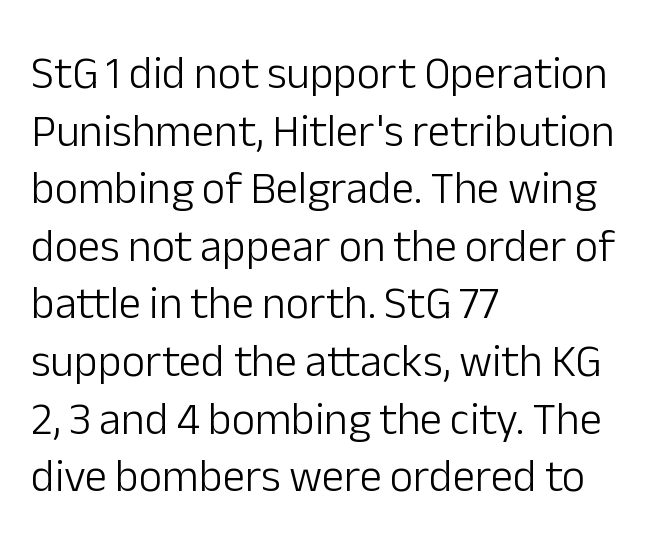
{"serif": "no", "italic": "no", "bold": "no", "weight": "light", "width": "normal", "stroke_contrast": "low", "x_height": "medium", "monospaced": "no", "underline": "no", "align": "left", "line_spacing": "normal", "line_spacing_ratio": 1.28, "letter_spacing": "normal", "letter_spacing_em": 0.0, "glyph_px": 45}
